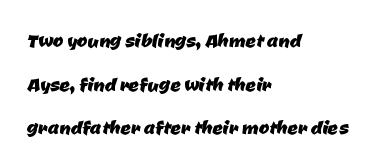
Q: Is the text underlined? A: No.
Q: How is the paragraph aligned? A: Left-aligned.
Q: Is the spacing between letters normal or unusually wide? A: Normal.
